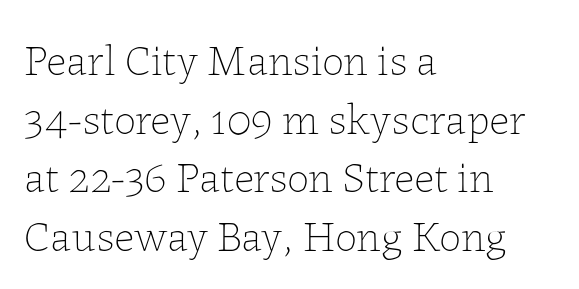
Q: Is the text bold? A: No.
Q: Is the text italic (slanted)? A: No, it is upright.
Q: Is the text underlined? A: No.
Q: How is the paragraph aligned? A: Left-aligned.
Q: Is the spacing between letters normal or unusually wide? A: Normal.
Q: Is the spacing between lines tight, normal or loose? A: Normal.
Q: Width (condensed, normal, or wide)? A: Normal.
Q: Stroke contrast? A: Low.
Q: x-height? A: Medium.
Q: Monospaced? A: No.
